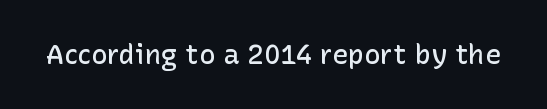
Honestly, the letter spacing is just normal — you wouldn't notice it. Only glyphs here, with clear space below each row. The typography opts for an upright posture over an oblique one. Set as a demibold, roughly 600 on the weight scale.
